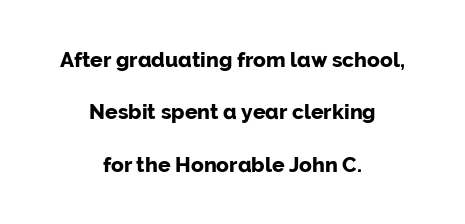
{"italic": "no", "bold": "yes", "underline": "no", "align": "center", "line_spacing": "loose", "line_spacing_ratio": 2.5, "letter_spacing": "normal", "letter_spacing_em": 0.0, "glyph_px": 21}
